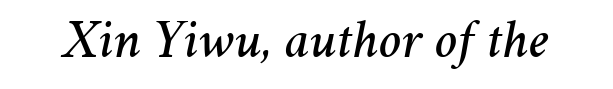
The image shows 54 px text type, italic (leaning right); set normal letter spacing, not underlined; medium stroke contrast and a medium x-height.
